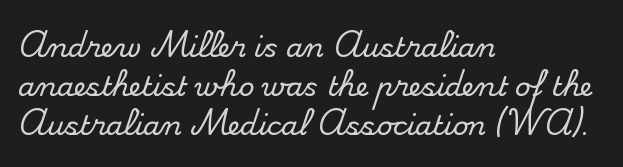
This block has exactly the height ordinary leading produces. Letters rest on an invisible, unmarked baseline. Compared with typical body copy, the letter spacing here is the same.
